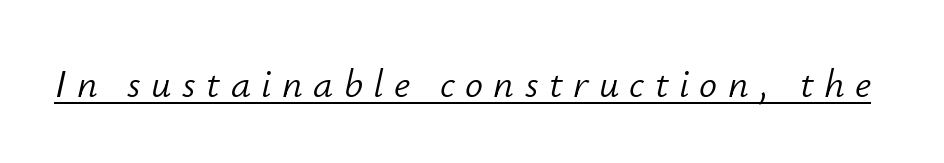
The image shows 40 px light type, italic (leaning right); set unusually wide letter spacing (+0.26 em), underlined; low stroke contrast and a small x-height.
